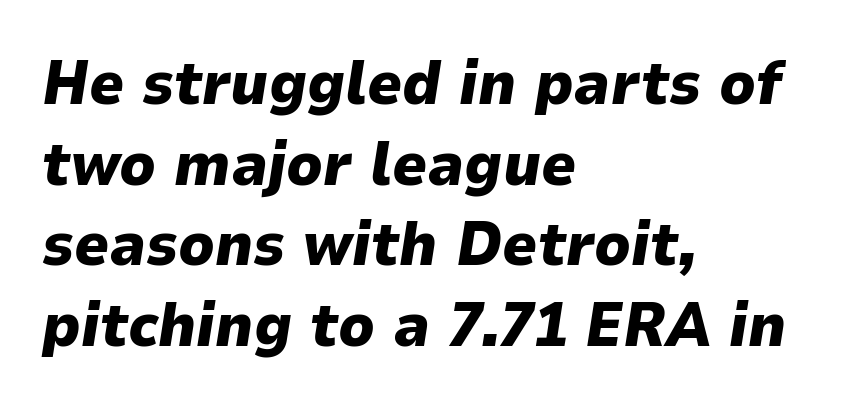
The image shows 61 px heavy type, italic (leaning right); set left-aligned, normal line spacing (1.32x), normal letter spacing, not underlined; low stroke contrast and a medium x-height.
